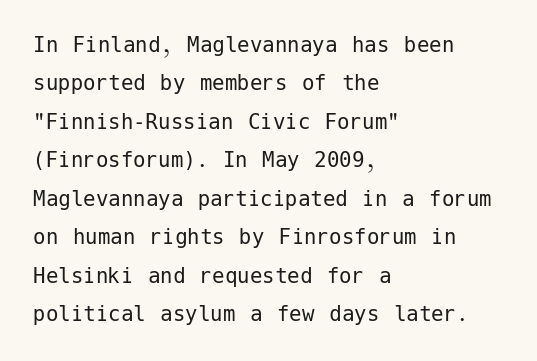
This sample uses an upright cut, with every glyph sitting square on the baseline. The string is rendered with underlining switched off. Tracking value appears to be zero — textbook default spacing. The lines in this sample share a left origin and differ only in where they stop. Vertical spacing — default.
